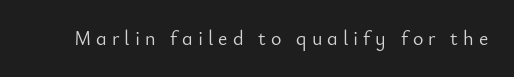
{"italic": "no", "bold": "no", "underline": "no", "letter_spacing": "wide", "letter_spacing_em": 0.25, "glyph_px": 20}
